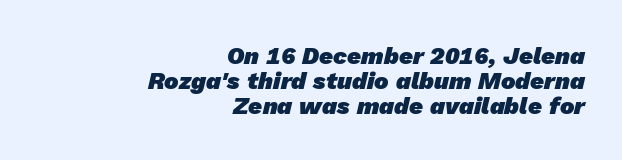
The image shows 24 px bold type; set right-aligned, tight line spacing (1.04x), normal letter spacing, not underlined.
